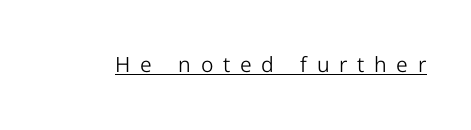
The image shows 21 px text type, upright; set unusually wide letter spacing (+0.46 em), underlined.
